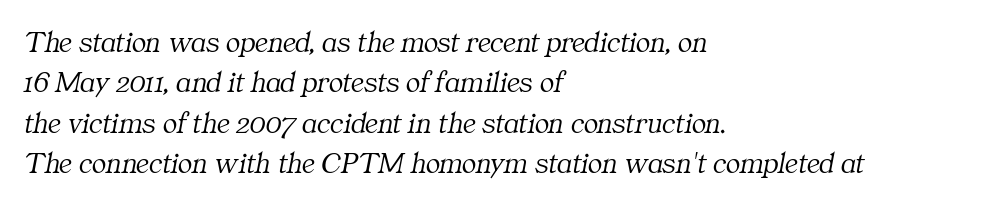
Q: Is the text bold? A: No.
Q: Is the text italic (slanted)? A: Yes, it leans right by about 11 degrees.
Q: Is the typeface a serif or a sans-serif typeface? A: Serif.
Q: Is the text underlined? A: No.
Q: How is the paragraph aligned? A: Left-aligned.
Q: Is the spacing between letters normal or unusually wide? A: Normal.
Q: Is the spacing between lines tight, normal or loose? A: Normal.
Q: Width (condensed, normal, or wide)? A: Normal.
Q: Stroke contrast? A: Medium.
Q: x-height? A: Medium.
Q: Monospaced? A: No.
